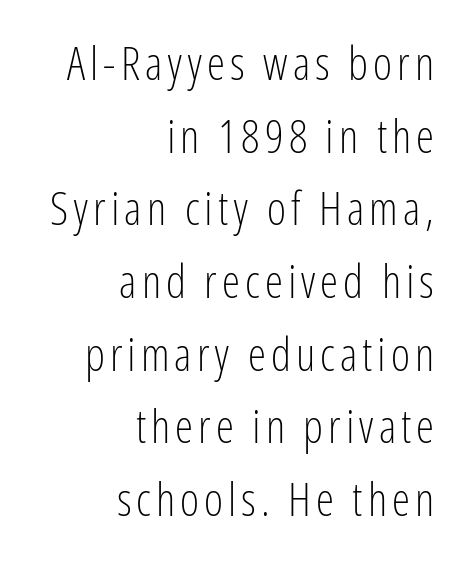
Serif or sans? Sans — the stroke terminals are bare. The letters stand upright; this is a roman face. Whoever set this chose a conventional vertical rhythm. Spacing verdict: proportional, widths tailored to each character. Nobody drew a line under any word here. Each stroke keeps to a modest, everyday thickness or less.
